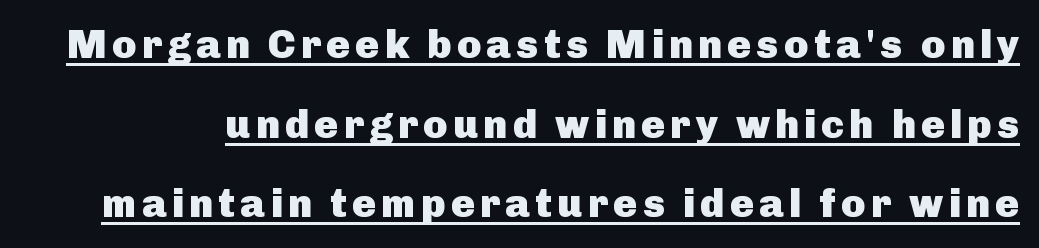
These lines are rendered in a variable-pitch font. Leading: increased. The letters stand upright; this is a roman face. A dark, heavy texture on the line: the type is bold.
